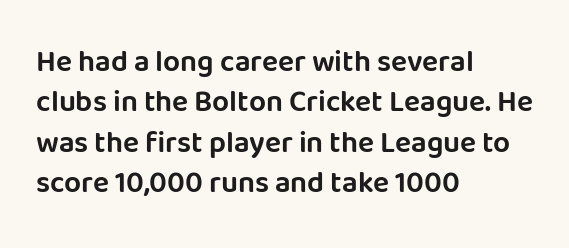
Q: Is the text italic (slanted)? A: No, it is upright.
Q: Is the typeface a serif or a sans-serif typeface? A: Sans-serif.
Q: Is the text underlined? A: No.
Q: How is the paragraph aligned? A: Left-aligned.
Q: Is the spacing between letters normal or unusually wide? A: Normal.
Q: Is the spacing between lines tight, normal or loose? A: Normal.
Q: Width (condensed, normal, or wide)? A: Normal.
Q: Stroke contrast? A: Low.
Q: x-height? A: Large.
Q: Monospaced? A: No.
